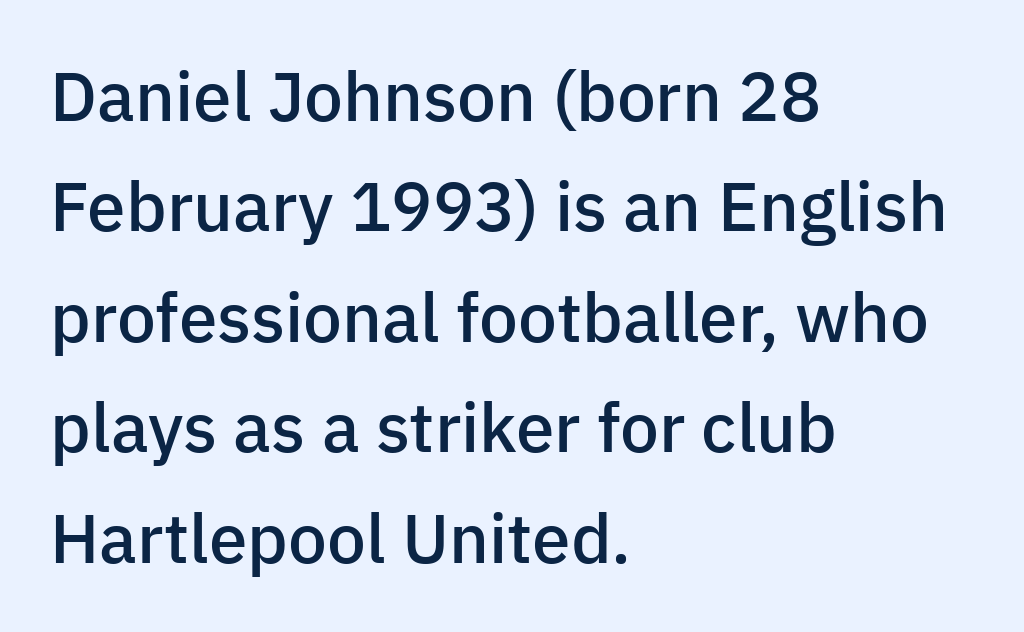
{"serif": "no", "italic": "no", "bold": "semi", "weight": "semibold", "width": "normal", "stroke_contrast": "low", "x_height": "medium", "monospaced": "no", "underline": "no", "align": "left", "line_spacing": "normal", "line_spacing_ratio": 1.6, "letter_spacing": "normal", "letter_spacing_em": 0.0, "glyph_px": 69}
